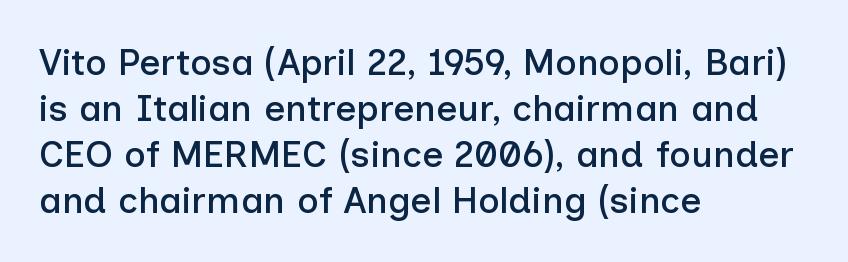
The letters carry no serifs — their stems end cleanly without finishing strokes. Vertical strokes here are truly vertical. Bare-footed words on every line. Nothing unusual about the tracking: characters are spaced as the font intends. If you drew a ruler down the left edge, every line would touch it. These lines are rendered in a variable-pitch font.
